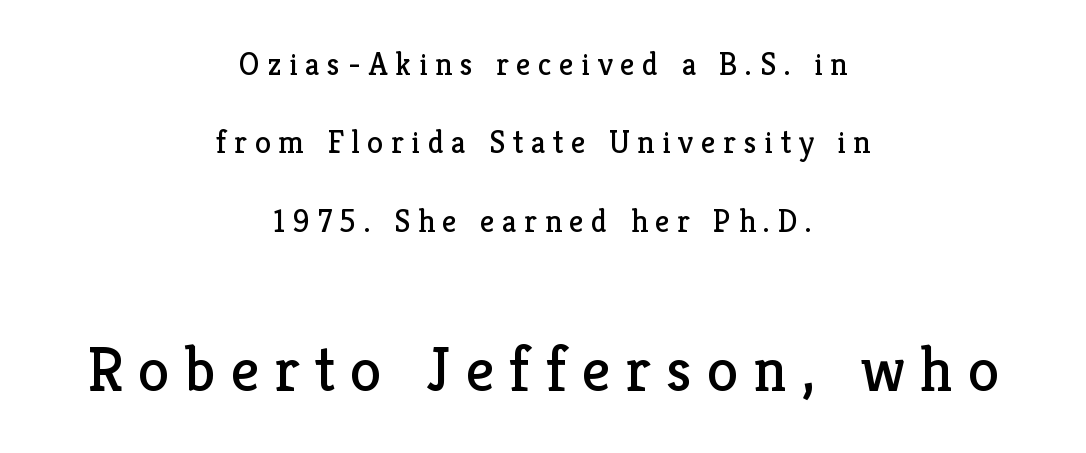
The image shows 63 px regular-weight serif type, upright; set centered, loose line spacing (2.45x), unusually wide letter spacing (+0.24 em), not underlined; the second (bottom) block is 1.97x larger; low stroke contrast and a medium x-height.
